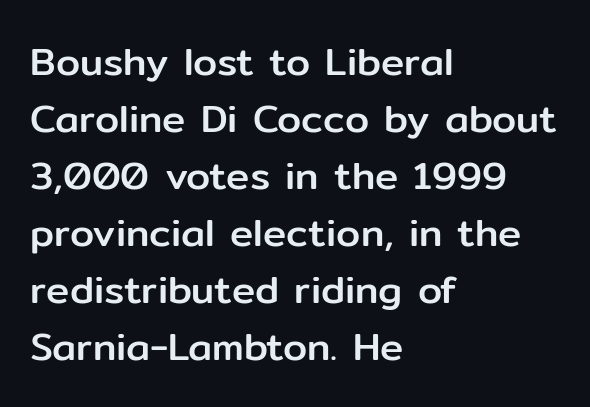
Q: Is the text italic (slanted)? A: No, it is upright.
Q: Is the typeface a serif or a sans-serif typeface? A: Sans-serif.
Q: Is the text underlined? A: No.
Q: How is the paragraph aligned? A: Left-aligned.
Q: Is the spacing between letters normal or unusually wide? A: Normal.
Q: Is the spacing between lines tight, normal or loose? A: Normal.
Q: Width (condensed, normal, or wide)? A: Normal.
Q: Stroke contrast? A: Low.
Q: x-height? A: Medium.
Q: Monospaced? A: No.
